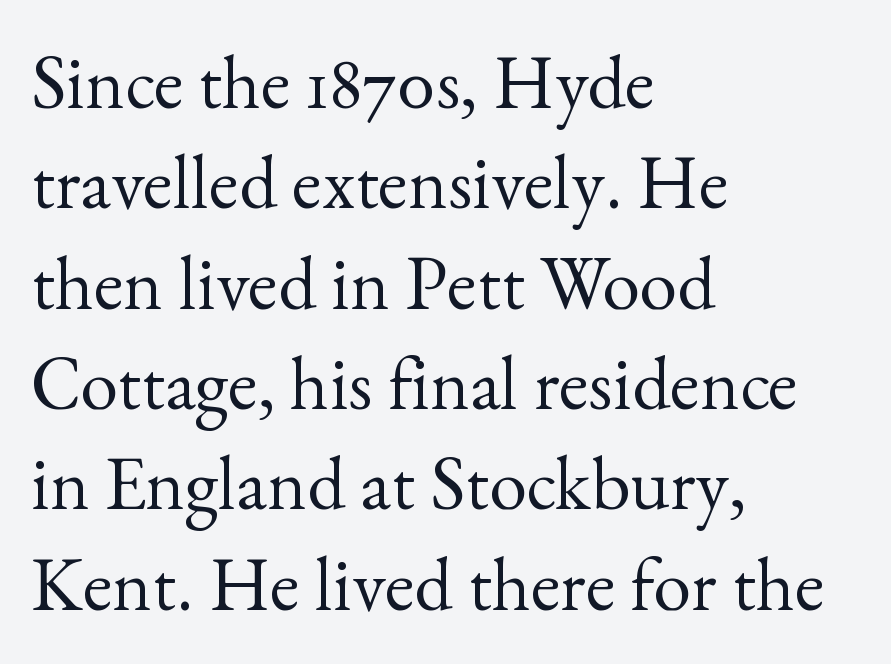
{"serif": "yes", "italic": "no", "bold": "no", "weight": "regular", "width": "normal", "x_height": "small", "monospaced": "no", "underline": "no", "align": "left", "line_spacing": "normal", "line_spacing_ratio": 1.32, "letter_spacing": "normal", "letter_spacing_em": 0.0, "glyph_px": 76}
